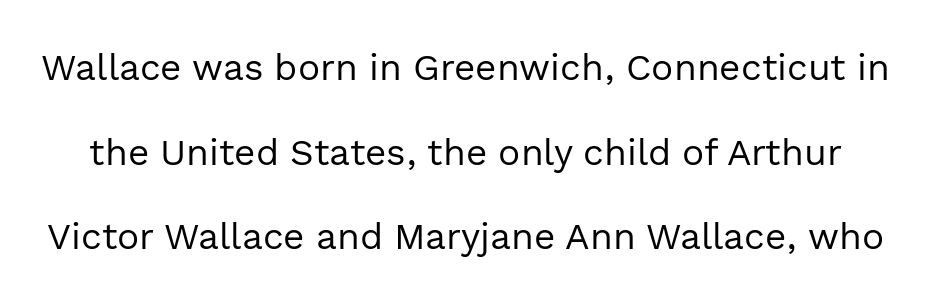
Q: Is the text bold? A: No.
Q: Is the text italic (slanted)? A: No, it is upright.
Q: Is the typeface a serif or a sans-serif typeface? A: Sans-serif.
Q: Is the text underlined? A: No.
Q: Is the spacing between letters normal or unusually wide? A: Normal.
Q: Is the spacing between lines tight, normal or loose? A: Loose.
Q: Width (condensed, normal, or wide)? A: Normal.
Q: x-height? A: Medium.
Q: Monospaced? A: No.
